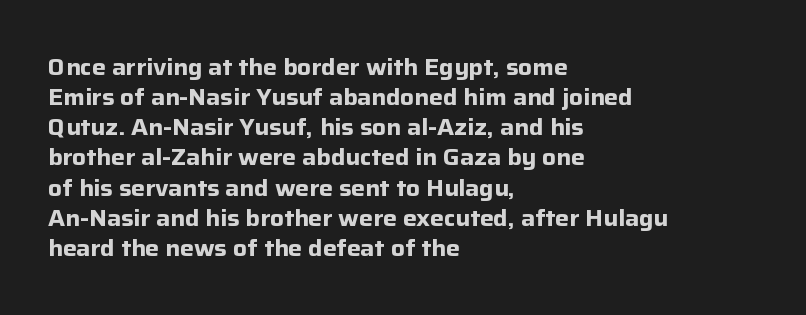
Does extra space separate the letters? No, they use regular spacing. The passage is arranged the way most books set body copy — flush left. Successive baselines arrive at the customary interval. Posture: upright roman. Is the type bold? Yes — the strokes are clearly thick and heavy.
